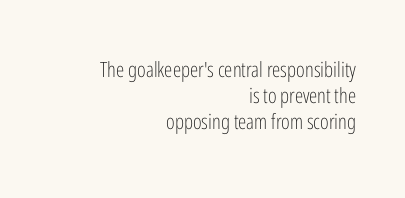
Q: Is the text bold? A: No.
Q: Is the text italic (slanted)? A: No, it is upright.
Q: Is the text underlined? A: No.
Q: How is the paragraph aligned? A: Right-aligned.
Q: Is the spacing between letters normal or unusually wide? A: Normal.
Q: Is the spacing between lines tight, normal or loose? A: Normal.
